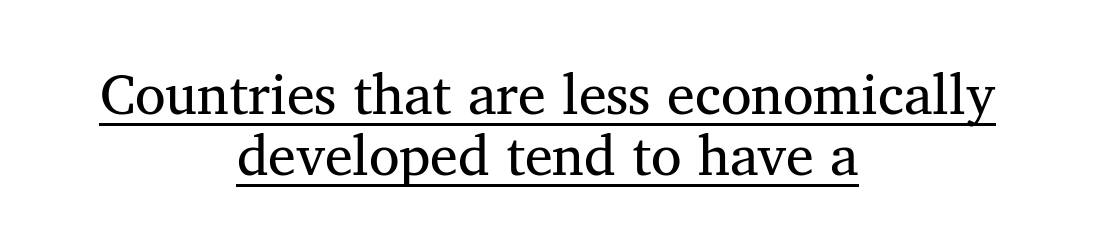
Q: Is the text bold? A: No.
Q: Is the text italic (slanted)? A: No, it is upright.
Q: Is the typeface a serif or a sans-serif typeface? A: Serif.
Q: Is the text underlined? A: Yes.
Q: How is the paragraph aligned? A: Centered.
Q: Is the spacing between letters normal or unusually wide? A: Normal.
Q: Is the spacing between lines tight, normal or loose? A: Tight.
Q: Width (condensed, normal, or wide)? A: Normal.
Q: Stroke contrast? A: Medium.
Q: x-height? A: Medium.
Q: Monospaced? A: No.
